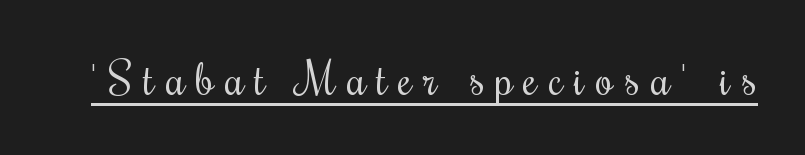
{"serif": "yes", "bold": "no", "weight": "regular", "width": "condensed", "stroke_contrast": "medium", "x_height": "small", "monospaced": "no", "underline": "yes", "letter_spacing": "wide", "letter_spacing_em": 0.25, "glyph_px": 45}
